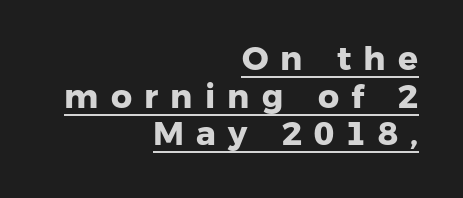
The image shows 33 px heavy sans-serif type; set right-aligned, tight line spacing (1.14x), unusually wide letter spacing (+0.37 em), underlined; low stroke contrast and a medium x-height.
